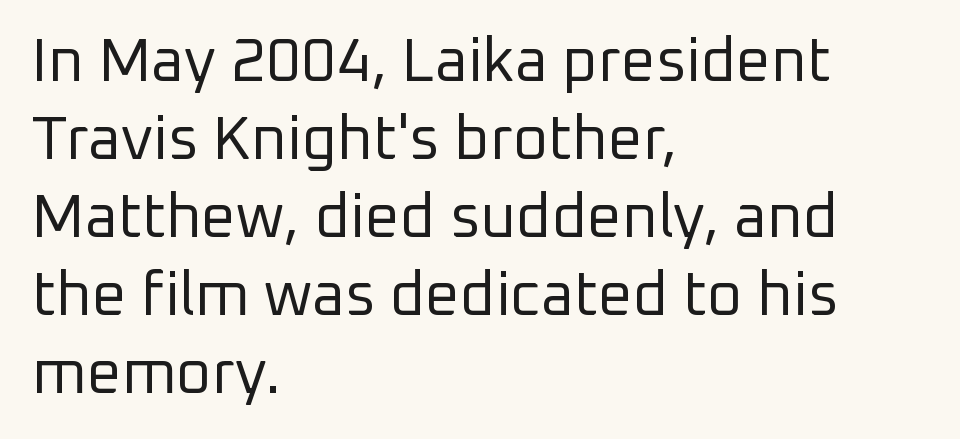
Line starts are locked; line ends wander. The letters look calm and open, with moderate or lighter stems. This sample has the flowing, uneven cadence of proportional lettering. The space directly below the letters is spotless. Unlike italic type, these characters show no tilt at all.
